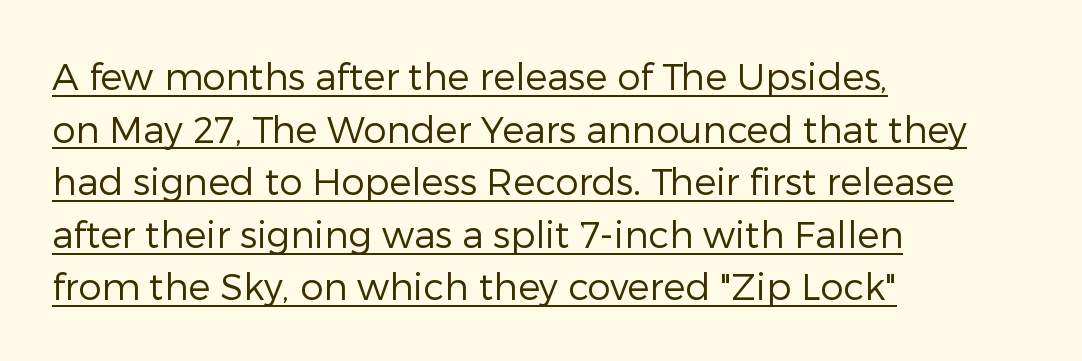
{"serif": "no", "italic": "no", "bold": "no", "weight": "regular", "width": "normal", "stroke_contrast": "low", "x_height": "medium", "monospaced": "no", "underline": "yes", "align": "left", "line_spacing": "normal", "line_spacing_ratio": 1.42, "letter_spacing": "normal", "letter_spacing_em": 0.0, "glyph_px": 37}
